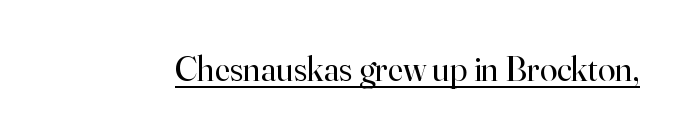
{"serif": "yes", "italic": "no", "bold": "no", "weight": "regular", "width": "normal", "stroke_contrast": "high", "x_height": "small", "monospaced": "no", "underline": "yes", "letter_spacing": "normal", "letter_spacing_em": 0.0, "glyph_px": 35}
